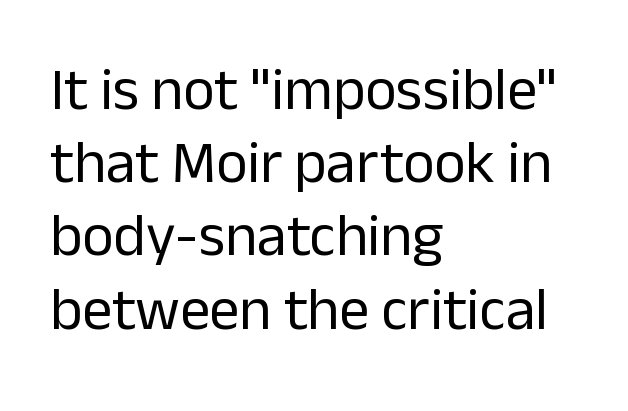
The image shows 60 px regular-weight sans-serif type, upright; set left-aligned, line spacing 1.22x, normal letter spacing, not underlined; low stroke contrast and a medium x-height.
